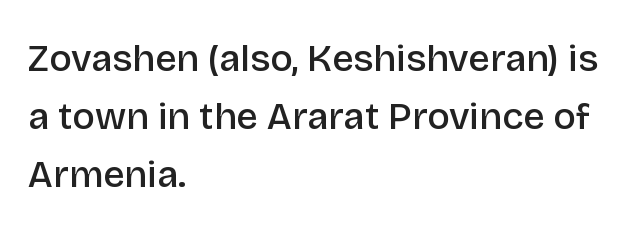
When letters stand straight like this, we call the style roman or upright. Observe the ordinary spacing: letters are neighbours, not strangers. The face used here is proportionally spaced, like ordinary book or web type. Is this a sans? Yes — the strokes have no serifs. Students, this is semibold: more ink than regular, less than bold.
